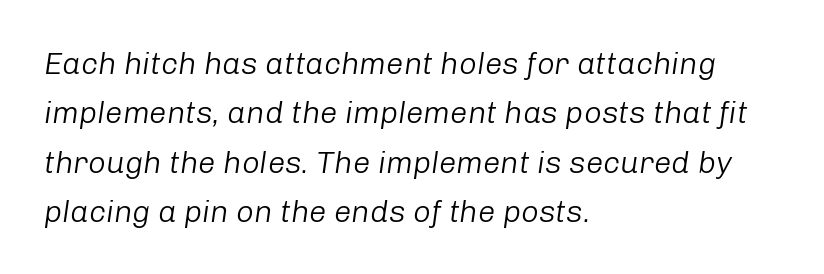
Think of a printed novel: that variable character pitch is what you see here. Stem width sits at or under what a default text font uses. Baseline-to-baseline distance is the conventional proportion of letter height. The paragraph shown leans on its left margin. The rendering applies a slant to the glyphs. Caption: standard tracking, unaltered.
